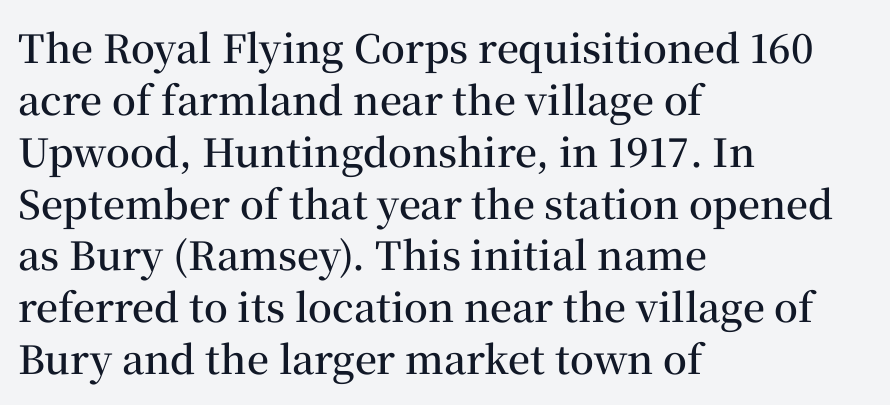
{"serif": "yes", "italic": "no", "bold": "semi", "weight": "semibold", "width": "normal", "stroke_contrast": "medium", "x_height": "medium", "monospaced": "no", "underline": "no", "align": "left", "line_spacing": "normal", "line_spacing_ratio": 1.33, "letter_spacing": "normal", "letter_spacing_em": 0.0, "glyph_px": 39}
